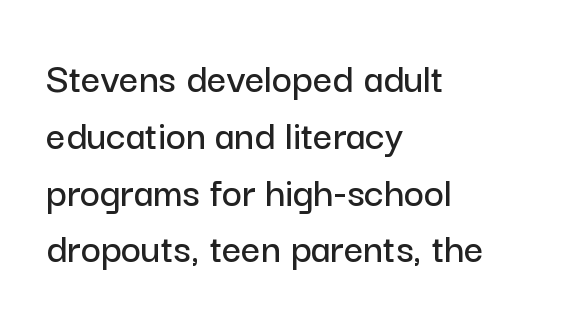
The rendering uses natural spacing where letterforms have individual widths. This is roman type, the default non-slanted kind. Line starts are locked; line ends wander. I'd call this a sans setting — the letters go barefoot. Quick note: underline off.
